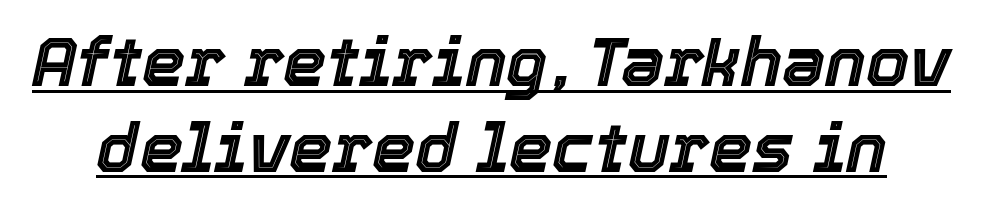
No extra tracking has been applied to these lines. Think of a printed novel: that variable character pitch is what you see here. Quick note: italic. Each line of the rendering has a horizontal stroke beneath the glyphs.
